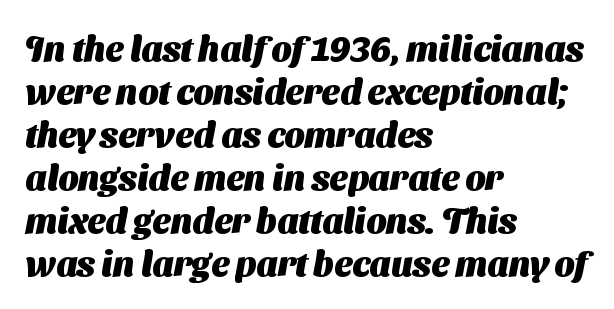
The image shows 35 px heavy sans-serif type; set left-aligned, line spacing 1.23x, normal letter spacing, not underlined; medium stroke contrast and a medium x-height.
